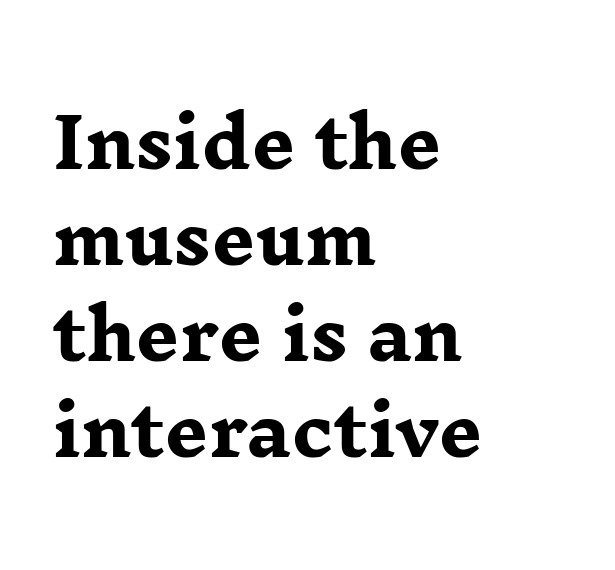
Notice how descenders clear the ascenders below comfortably — that's standard leading. Notice how the stems are strictly vertical — no italics here. Caption: multi-line text, flush left, ragged right. The area under the type is left untouched. The glyphs in this specimen are seriffed.
